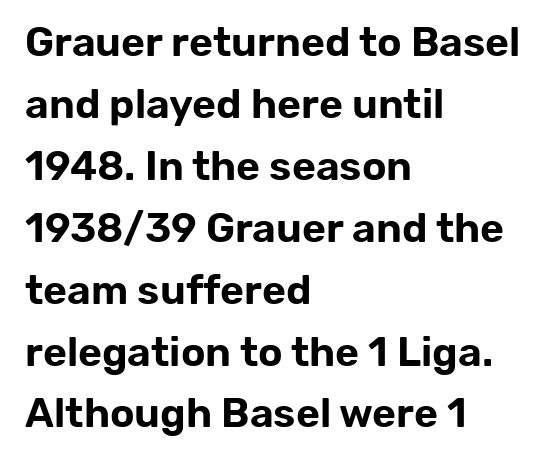
Q: Is the text italic (slanted)? A: No, it is upright.
Q: Is the typeface a serif or a sans-serif typeface? A: Sans-serif.
Q: Is the text underlined? A: No.
Q: How is the paragraph aligned? A: Left-aligned.
Q: Is the spacing between letters normal or unusually wide? A: Normal.
Q: Is the spacing between lines tight, normal or loose? A: Normal.
Q: Width (condensed, normal, or wide)? A: Normal.
Q: Stroke contrast? A: Low.
Q: x-height? A: Medium.
Q: Monospaced? A: No.
